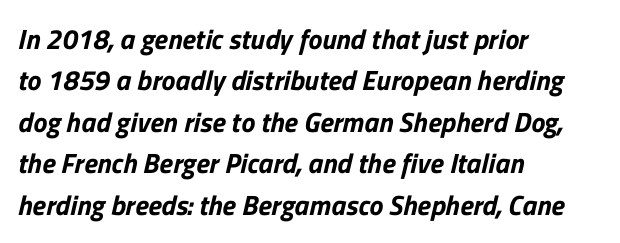
Clear beneath every line of the passage. The rendering uses a moderate line-height, typical for paragraphs. Looks like regular typesetting: each glyph gets only the width it needs. How are the letters spaced? Ordinarily, with no added tracking. The font family rendered here belongs to the sans-serif group.
